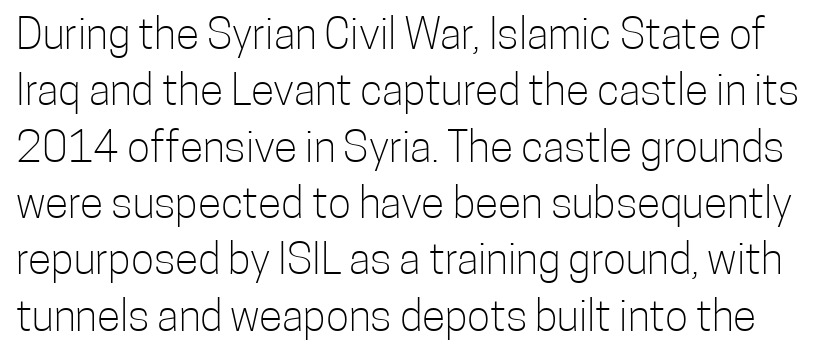
{"serif": "no", "italic": "no", "bold": "no", "weight": "light", "width": "condensed", "stroke_contrast": "low", "x_height": "medium", "monospaced": "no", "underline": "no", "line_spacing": "normal", "line_spacing_ratio": 1.31, "letter_spacing": "normal", "letter_spacing_em": 0.0, "glyph_px": 43}
